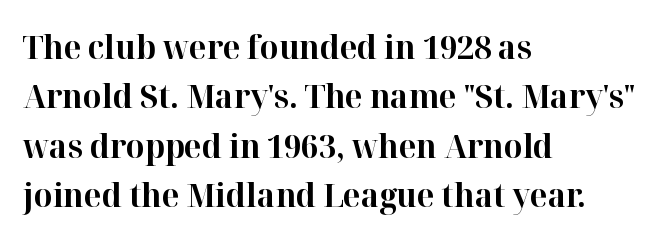
Little horizontal feet cap the strokes, marking this as serif type. The face used here is proportionally spaced, like ordinary book or web type. These lines carry a lot of weight — the face is fully bold. The rag falls on the right side of this text block. Leading matches the norm, producing a regular column. Each row of text sits above clean, open space.
